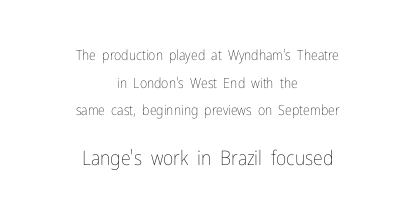
Top chunk: small. Bottom chunk: large. The glyphs are unaccompanied by any horizontal stroke below them. Line spacing here is loose. The letterforms sit at book weight or below. The setting favours the middle, as headings and verse often do.
